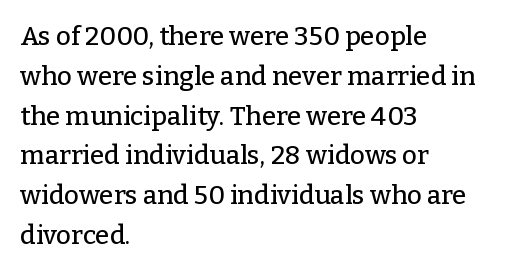
{"italic": "no", "underline": "no", "align": "left", "line_spacing": "normal", "line_spacing_ratio": 1.53, "letter_spacing": "normal", "letter_spacing_em": 0.0, "glyph_px": 26}
